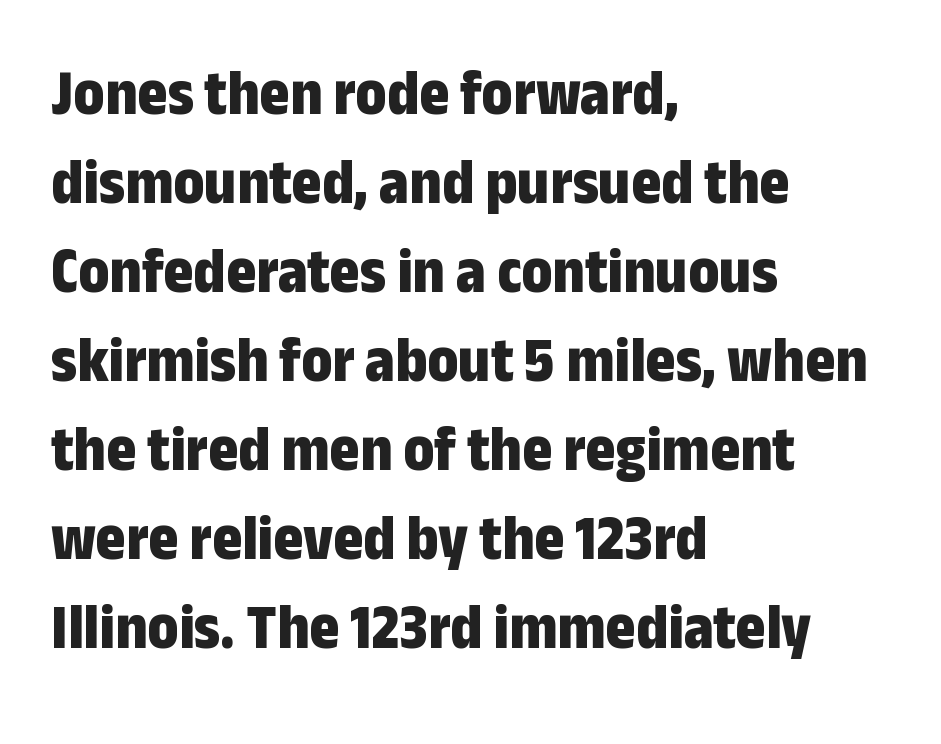
Q: Is the text bold? A: Yes.
Q: Is the text italic (slanted)? A: No, it is upright.
Q: Is the typeface a serif or a sans-serif typeface? A: Sans-serif.
Q: Is the text underlined? A: No.
Q: How is the paragraph aligned? A: Left-aligned.
Q: Is the spacing between letters normal or unusually wide? A: Normal.
Q: Is the spacing between lines tight, normal or loose? A: Normal.
Q: Width (condensed, normal, or wide)? A: Condensed.
Q: Stroke contrast? A: Low.
Q: x-height? A: Medium.
Q: Monospaced? A: No.
